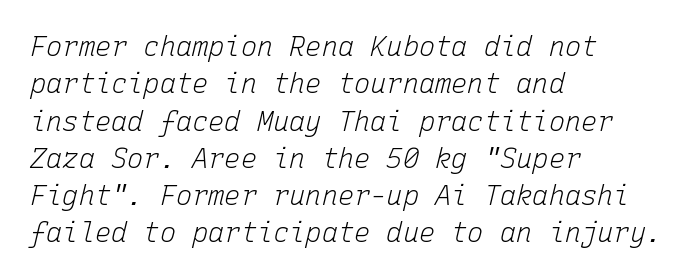
Q: Is the text bold? A: No.
Q: Is the text italic (slanted)? A: Yes, it leans right by about 15 degrees.
Q: Is the text underlined? A: No.
Q: How is the paragraph aligned? A: Left-aligned.
Q: Is the spacing between letters normal or unusually wide? A: Normal.
Q: Is the spacing between lines tight, normal or loose? A: Normal.
